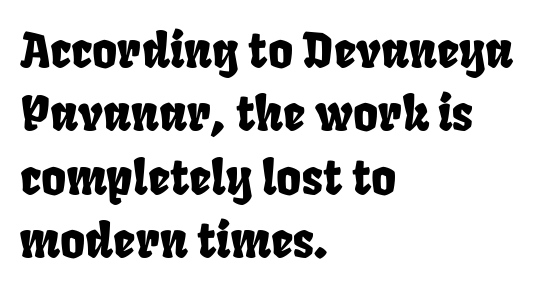
{"serif": "no", "width": "condensed", "stroke_contrast": "low", "x_height": "large", "monospaced": "no", "underline": "no", "align": "left", "line_spacing": "normal", "line_spacing_ratio": 1.32, "letter_spacing": "normal", "letter_spacing_em": 0.0, "glyph_px": 48}
